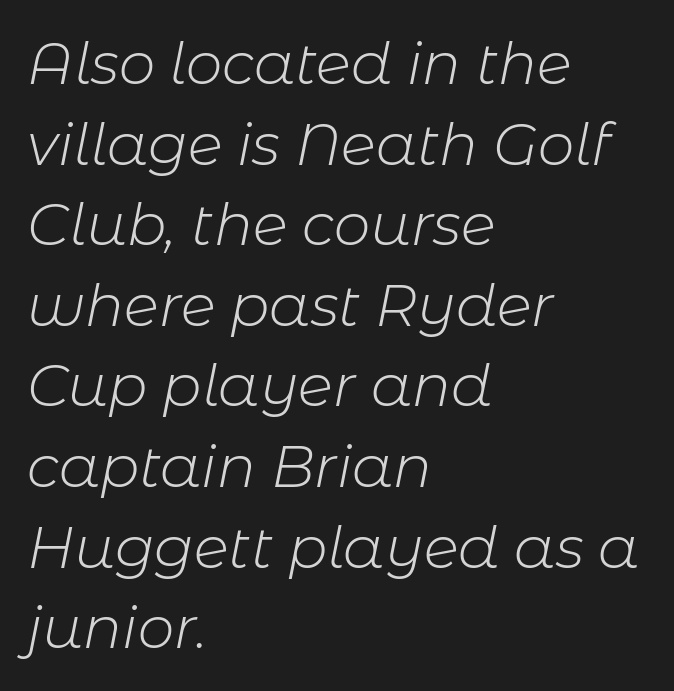
The designer left line spacing at the default. Proportional: the letters do not fall into vertical columns. Weight: in the light-to-regular range. The face used here is rendered with its standard letterfit.
